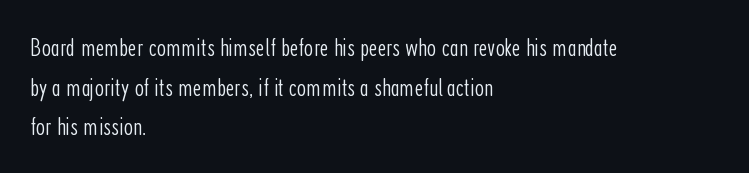
The block of text has a typical density, with ordinary space between rows. The line texture is even and compact thanks to regular tracking. Nothing heavy about these letters — not bold at all. Which margin do the lines hug? The left one — the right edge is uneven.
